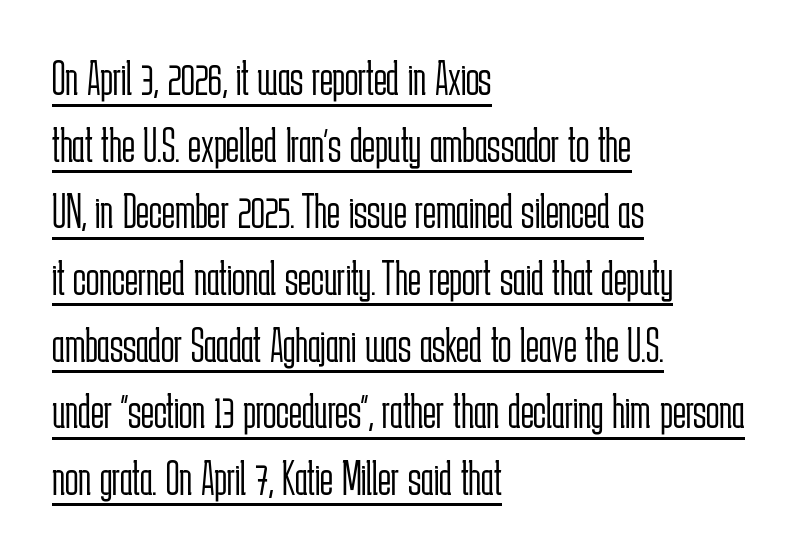
Character widths vary here, with narrow letters taking less room than wide ones. Each new line begins a customary step beneath the previous one. Weight: regular or lighter. The rendering keeps characters at their native spacing. The face used here is a sans, in the tradition of grotesques and geometrics. The letters stand straight up with perfectly vertical stems.
